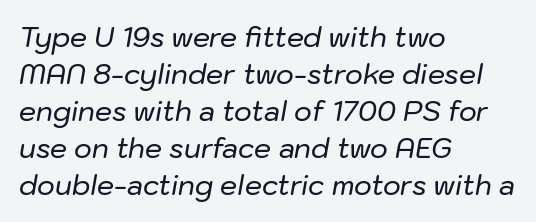
Q: Is the text italic (slanted)? A: Yes, it leans right by about 10 degrees.
Q: Is the text underlined? A: No.
Q: How is the paragraph aligned? A: Left-aligned.
Q: Is the spacing between letters normal or unusually wide? A: Normal.
Q: Is the spacing between lines tight, normal or loose? A: Normal.
